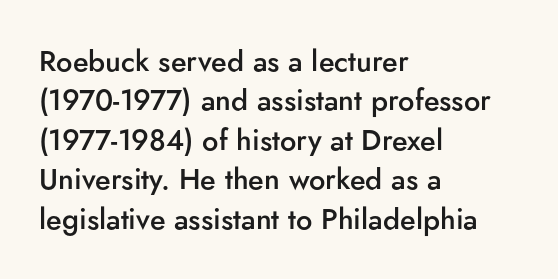
{"serif": "no", "italic": "no", "bold": "semi", "weight": "semibold", "width": "normal", "stroke_contrast": "low", "x_height": "small", "monospaced": "no", "underline": "no", "align": "left", "line_spacing": "normal", "line_spacing_ratio": 1.36, "letter_spacing": "normal", "letter_spacing_em": 0.0, "glyph_px": 29}
